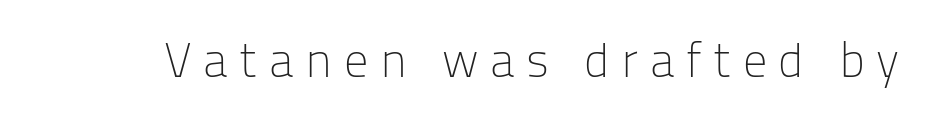
The image shows 48 px light sans-serif type, upright; set unusually wide letter spacing (+0.24 em), not underlined; low stroke contrast and a medium x-height.
